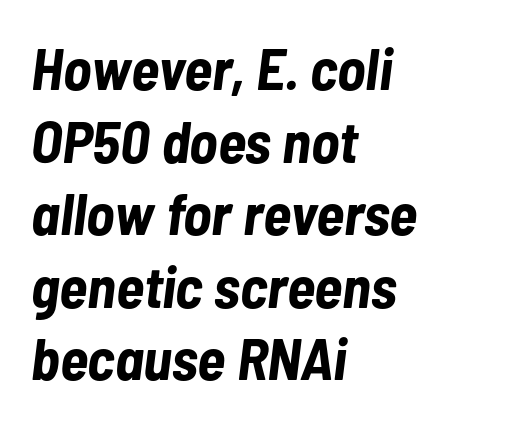
Q: Is the text bold? A: Yes.
Q: Is the text italic (slanted)? A: Yes, it leans right by about 7 degrees.
Q: Is the text underlined? A: No.
Q: How is the paragraph aligned? A: Left-aligned.
Q: Is the spacing between letters normal or unusually wide? A: Normal.
Q: Width (condensed, normal, or wide)? A: Condensed.
Q: Stroke contrast? A: Low.
Q: x-height? A: Medium.
Q: Monospaced? A: No.
